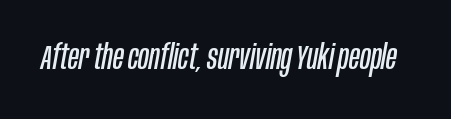
The image shows 35 px regular-weight, condensed type, italic (leaning right); set normal letter spacing, not underlined; low stroke contrast and a large x-height.
